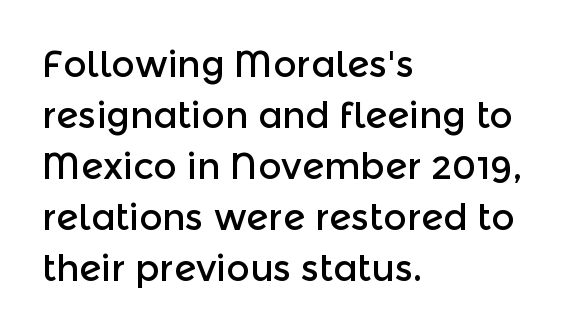
Line starts are locked; line ends wander. You could not count columns in this text — the font is proportionally spaced. Check the space under the baseline: it is left empty. Each new line begins a customary step beneath the previous one. Nothing sits at the stroke ends, so this counts as sans-serif. Posture: straight, roman, zero tilt.
